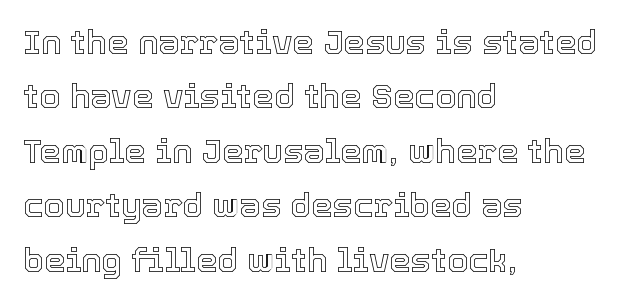
{"italic": "no", "width": "normal", "x_height": "medium", "monospaced": "no", "underline": "no", "align": "left", "line_spacing": "normal", "line_spacing_ratio": 1.6, "letter_spacing": "normal", "letter_spacing_em": 0.0, "glyph_px": 34}
